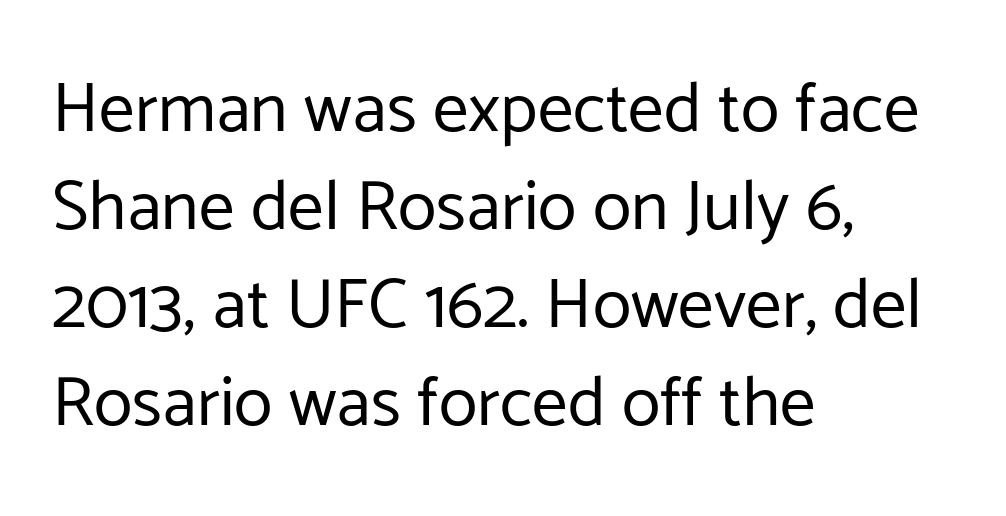
The image shows 71 px regular-weight sans-serif type, upright; set left-aligned, normal line spacing (1.38x), normal letter spacing, not underlined; low stroke contrast and a medium x-height.
